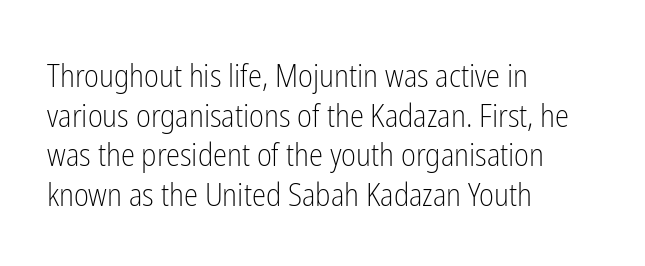
Q: Is the text bold? A: No.
Q: Is the text italic (slanted)? A: No, it is upright.
Q: Is the typeface a serif or a sans-serif typeface? A: Sans-serif.
Q: Is the text underlined? A: No.
Q: How is the paragraph aligned? A: Left-aligned.
Q: Is the spacing between letters normal or unusually wide? A: Normal.
Q: Width (condensed, normal, or wide)? A: Condensed.
Q: Stroke contrast? A: Low.
Q: x-height? A: Medium.
Q: Monospaced? A: No.
